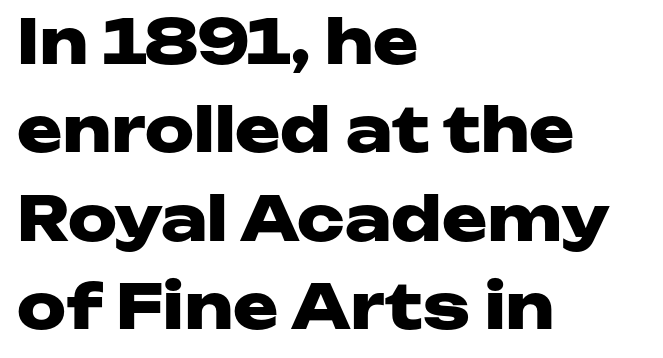
{"serif": "no", "italic": "no", "bold": "yes", "weight": "heavy", "width": "wide", "stroke_contrast": "low", "x_height": "medium", "monospaced": "no", "underline": "no", "align": "left", "line_spacing": "normal", "line_spacing_ratio": 1.45, "letter_spacing": "normal", "letter_spacing_em": 0.0, "glyph_px": 61}
